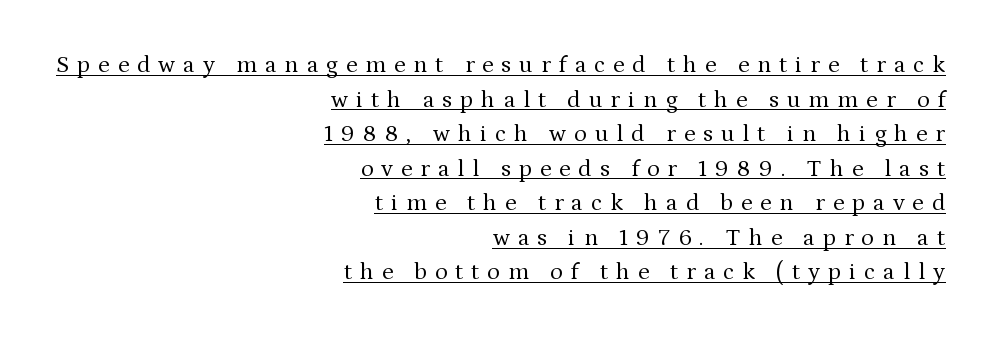
Q: Is the text bold? A: No.
Q: Is the text italic (slanted)? A: No, it is upright.
Q: Is the text underlined? A: Yes.
Q: How is the paragraph aligned? A: Right-aligned.
Q: Is the spacing between letters normal or unusually wide? A: Unusually wide.
Q: Is the spacing between lines tight, normal or loose? A: Normal.
